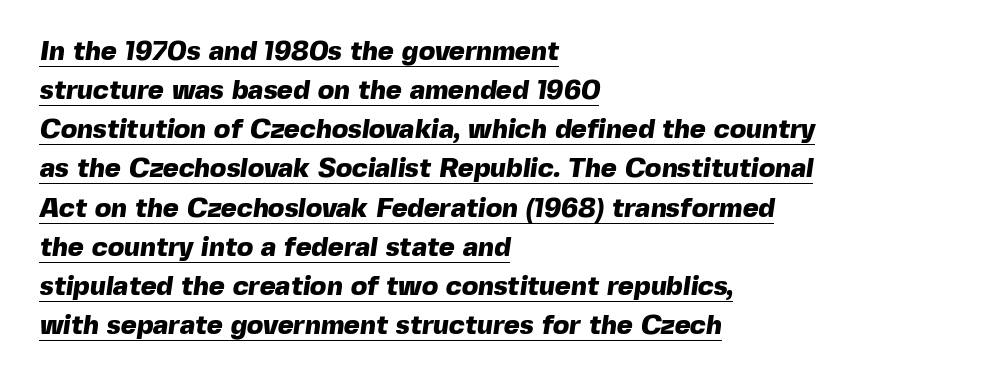
Q: Is the text bold? A: Yes.
Q: Is the text underlined? A: Yes.
Q: How is the paragraph aligned? A: Left-aligned.
Q: Is the spacing between letters normal or unusually wide? A: Normal.
Q: Is the spacing between lines tight, normal or loose? A: Normal.
